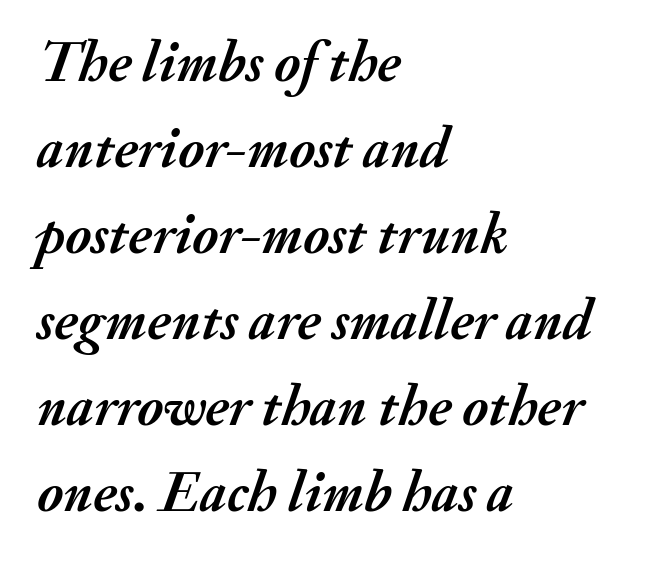
The image shows 57 px semibold type, italic (leaning right); set left-aligned, normal line spacing (1.51x), normal letter spacing, not underlined; medium stroke contrast and a small x-height.
